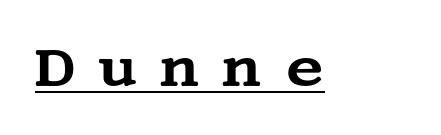
The image shows 55 px wide serif type, upright; set unusually wide letter spacing (+0.39 em), underlined; medium stroke contrast and a large x-height.
